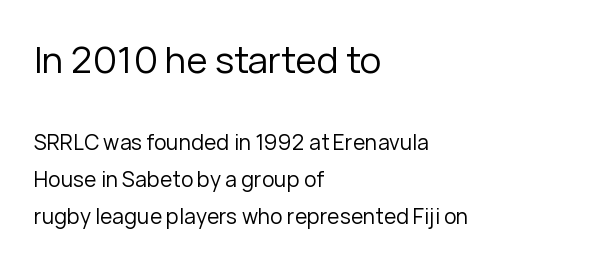
The image shows 36 px regular-weight sans-serif type, upright; set left-aligned, line spacing 1.77x, normal letter spacing, not underlined; the first (top) block is 1.71x larger; low stroke contrast and a medium x-height.
